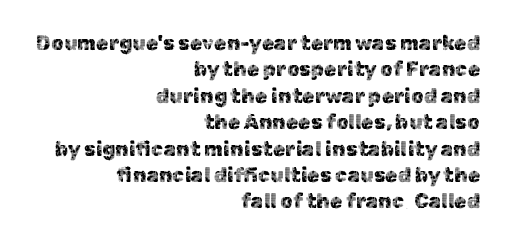
{"italic": "no", "underline": "no", "align": "right", "line_spacing": "normal", "line_spacing_ratio": 1.32, "letter_spacing": "normal", "letter_spacing_em": 0.0, "glyph_px": 20}
